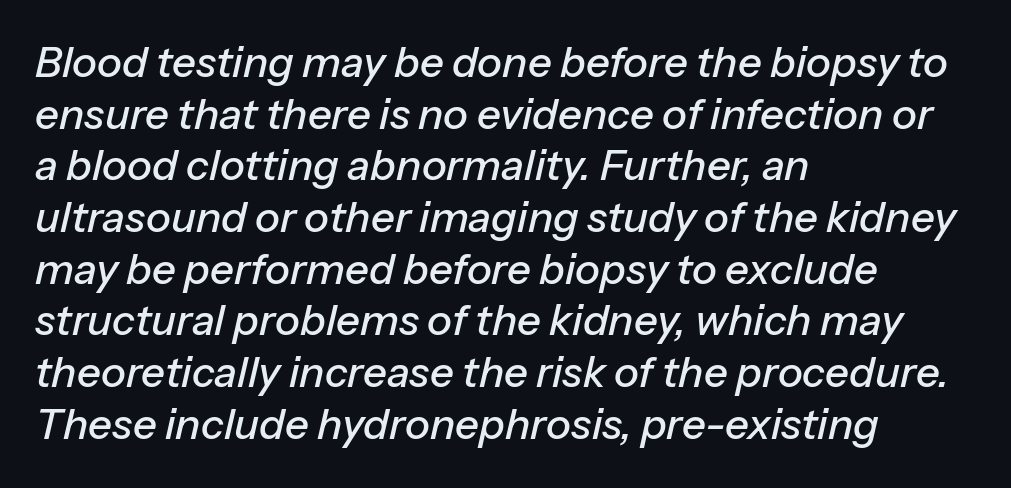
Q: Is the text italic (slanted)? A: Yes, it leans right by about 13 degrees.
Q: Is the text underlined? A: No.
Q: How is the paragraph aligned? A: Left-aligned.
Q: Is the spacing between letters normal or unusually wide? A: Normal.
Q: Width (condensed, normal, or wide)? A: Normal.
Q: Stroke contrast? A: Low.
Q: x-height? A: Medium.
Q: Monospaced? A: No.
